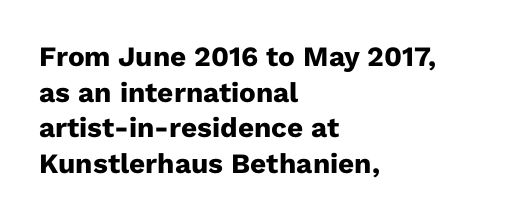
The image shows 28 px heavy sans-serif type, upright; set left-aligned, normal line spacing (1.27x), normal letter spacing, not underlined; low stroke contrast and a medium x-height.
